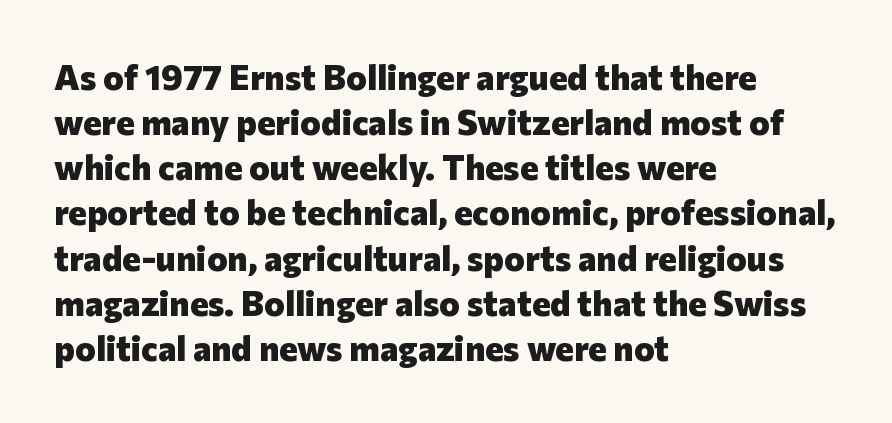
The image shows 35 px heavy sans-serif type, upright; set left-aligned, normal line spacing (1.29x), normal letter spacing, not underlined; low stroke contrast and a medium x-height.
